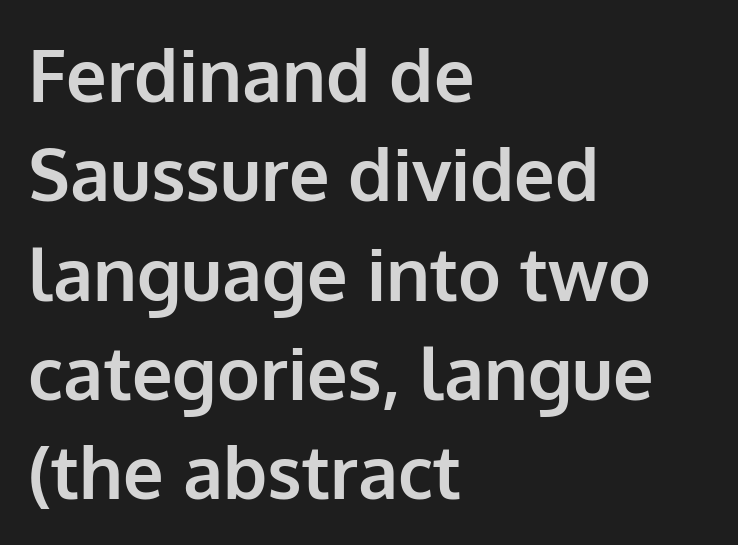
Are there feet on the stems? There aren't — it's a sans. In terms of posture, this sample is upright. The rendering uses natural spacing where letterforms have individual widths. The zone under the glyphs is completely vacant. Students, observe: this is what conventionally led text looks like.
